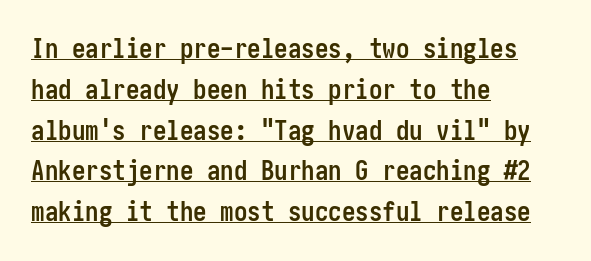
Summary of weight: heavy, a full bold. The face used here appears with an underline applied. Summary of vertical rhythm: regular, with standard interline spacing. If you drew a ruler down the left edge, every line would touch it. Caption: standard tracking, unaltered. Notice how the stems are strictly vertical — no italics here.
